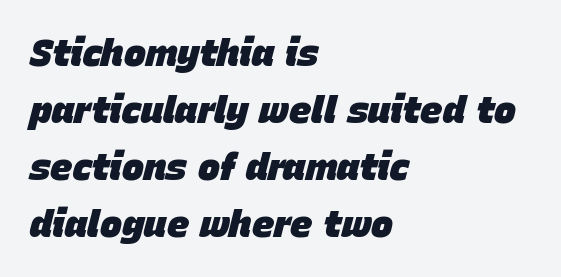
{"italic": "yes", "lean": "right", "slant_degrees": 15, "bold": "yes", "weight": "heavy", "width": "normal", "stroke_contrast": "low", "x_height": "large", "monospaced": "no", "underline": "no", "align": "left", "line_spacing": "normal", "line_spacing_ratio": 1.54, "letter_spacing": "normal", "letter_spacing_em": 0.0, "glyph_px": 37}
